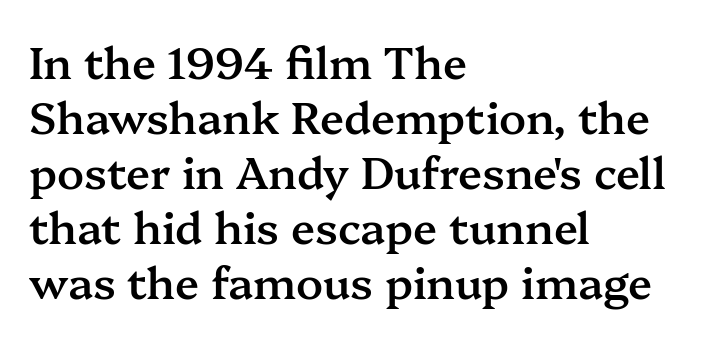
Q: Is the text bold? A: Semi-bold.
Q: Is the text italic (slanted)? A: No, it is upright.
Q: Is the typeface a serif or a sans-serif typeface? A: Serif.
Q: Is the text underlined? A: No.
Q: How is the paragraph aligned? A: Left-aligned.
Q: Is the spacing between letters normal or unusually wide? A: Normal.
Q: Is the spacing between lines tight, normal or loose? A: Normal.
Q: Width (condensed, normal, or wide)? A: Normal.
Q: Stroke contrast? A: Medium.
Q: x-height? A: Medium.
Q: Monospaced? A: No.
